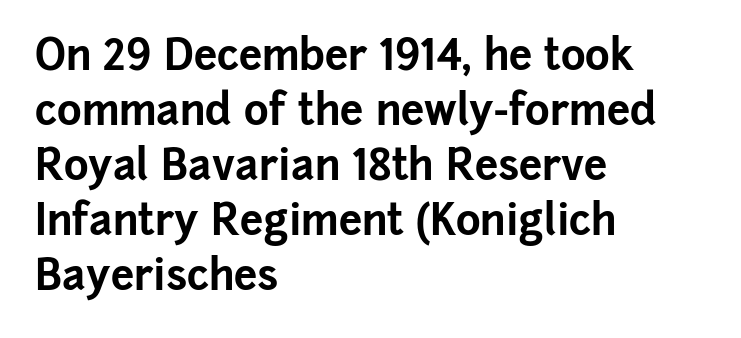
Lines of text with bare space underneath. Note the varied advance widths — an 'i' is clearly narrower than an 'm'. The face used here is rendered with its standard letterfit. The lines are quadded left.
